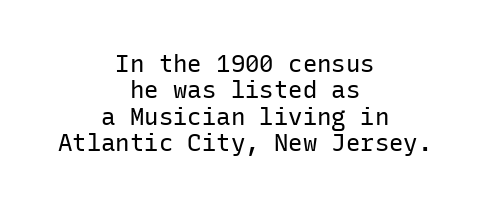
{"italic": "no", "bold": "no", "underline": "no", "align": "center", "line_spacing": "tight", "line_spacing_ratio": 1.1, "letter_spacing": "normal", "letter_spacing_em": 0.0, "glyph_px": 24}
